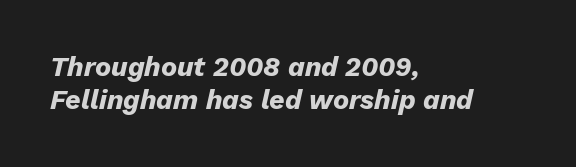
{"italic": "yes", "lean": "right", "slant_degrees": 13, "bold": "yes", "underline": "no", "align": "left", "line_spacing_ratio": 1.23, "letter_spacing": "normal", "letter_spacing_em": 0.0, "glyph_px": 27}
